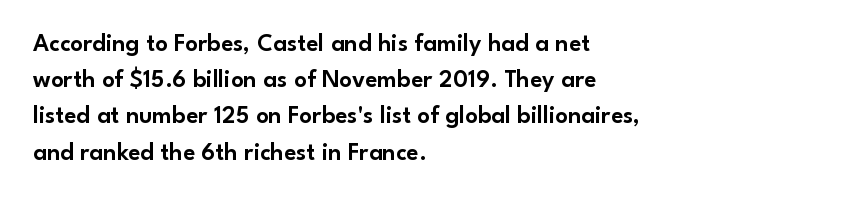
The image shows 25 px text type, upright; set left-aligned, normal line spacing (1.45x), normal letter spacing, not underlined.
